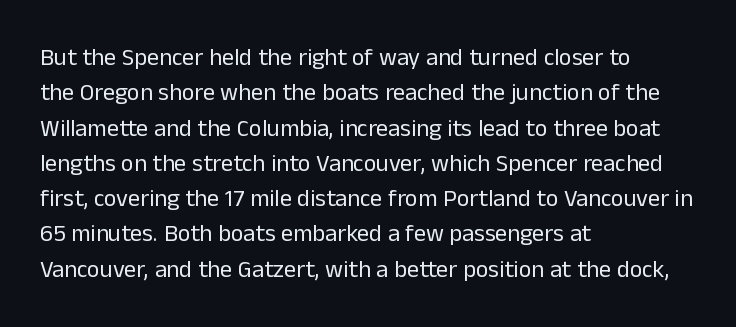
Tracking value appears to be zero — textbook default spacing. Posture: straight, roman, zero tilt. Leftover space on each line is placed entirely after the last word. This is not heavy type; no bold has been used.
